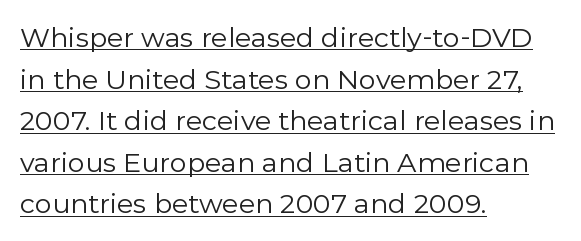
{"italic": "no", "bold": "no", "underline": "yes", "align": "left", "line_spacing": "normal", "line_spacing_ratio": 1.54, "letter_spacing": "normal", "letter_spacing_em": 0.0, "glyph_px": 27}
